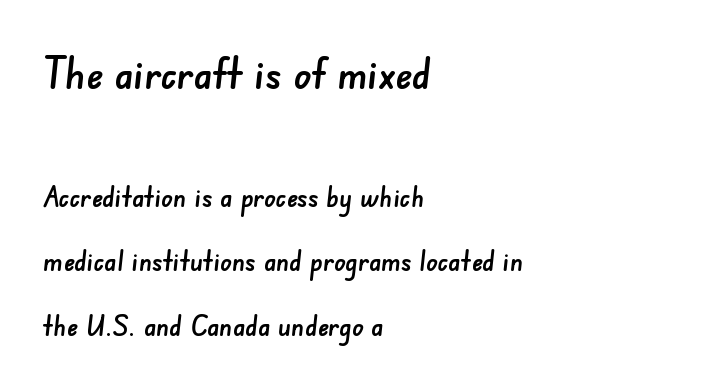
{"serif": "no", "width": "normal", "stroke_contrast": "low", "x_height": "small", "monospaced": "no", "underline": "no", "align": "left", "line_spacing": "loose", "line_spacing_ratio": 2.22, "letter_spacing": "normal", "letter_spacing_em": 0.0, "larger_block": "first", "size_ratio": 1.52, "glyph_px": 44}
